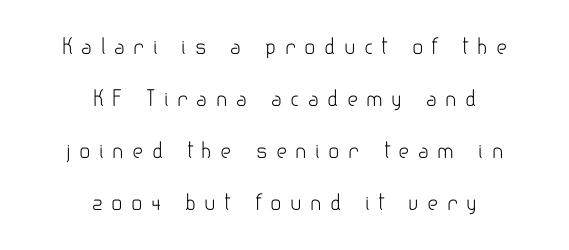
{"italic": "no", "bold": "no", "underline": "no", "align": "center", "line_spacing": "loose", "line_spacing_ratio": 2.48, "letter_spacing": "wide", "letter_spacing_em": 0.4, "glyph_px": 21}
